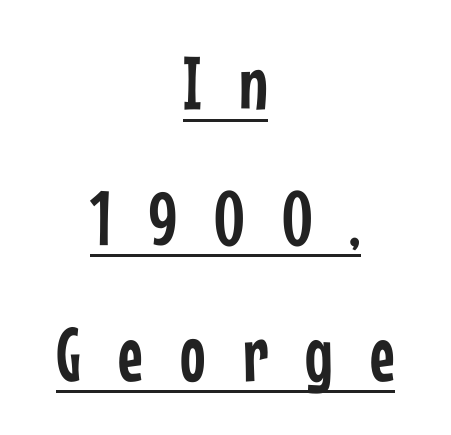
No italicization has been applied; the sample stays upright. Grotesque or geometric, the face here clearly has no serifs. The letters are spread apart with noticeably loose tracking. The rendered words wear a rule along their underside. The rendering positions every line midway between the sides.
